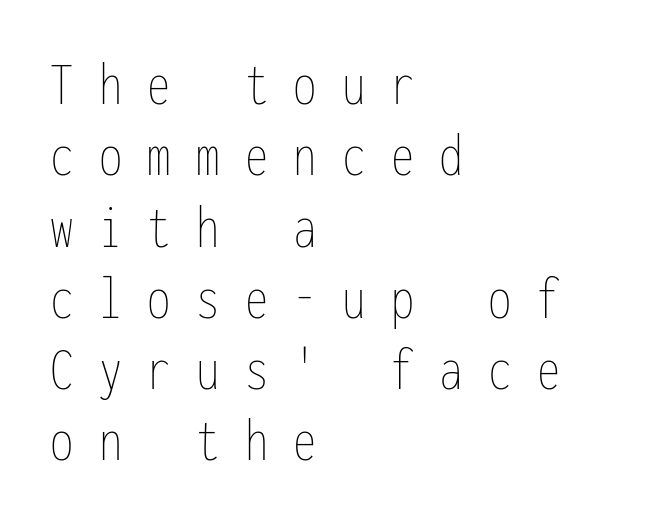
The image shows 62 px thin, condensed type, upright, monospaced; set left-aligned, tight line spacing (1.15x), unusually wide letter spacing (+0.41 em), not underlined; low stroke contrast and a medium x-height.
